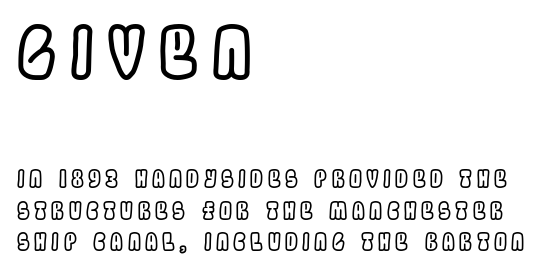
Q: Is the text italic (slanted)? A: No, it is upright.
Q: Is the text underlined? A: No.
Q: How is the paragraph aligned? A: Left-aligned.
Q: Is the spacing between lines tight, normal or loose? A: Normal.
Q: Which block of text is set in a larger size, the first (top) or the second (bottom)? A: The first (top) one.
Q: Width (condensed, normal, or wide)? A: Condensed.
Q: x-height? A: Large.
Q: Monospaced? A: No.
